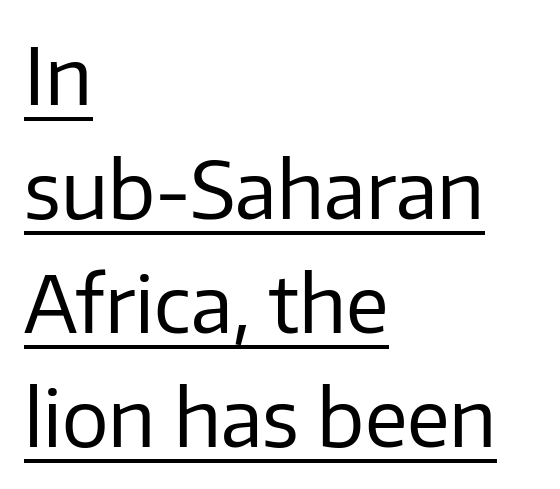
{"serif": "no", "italic": "no", "bold": "no", "weight": "regular", "width": "normal", "stroke_contrast": "low", "x_height": "medium", "monospaced": "no", "underline": "yes", "align": "left", "line_spacing": "normal", "line_spacing_ratio": 1.46, "letter_spacing": "normal", "letter_spacing_em": 0.0, "glyph_px": 78}
